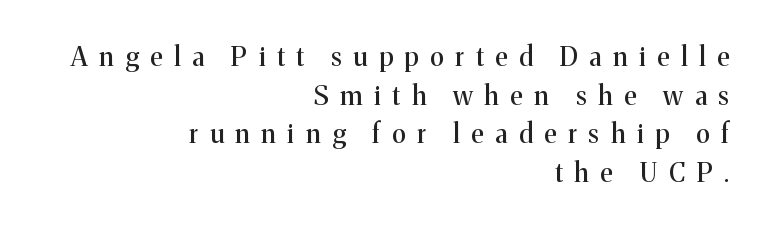
Q: Is the text italic (slanted)? A: No, it is upright.
Q: Is the text underlined? A: No.
Q: How is the paragraph aligned? A: Right-aligned.
Q: Is the spacing between letters normal or unusually wide? A: Unusually wide.
Q: Is the spacing between lines tight, normal or loose? A: Normal.
